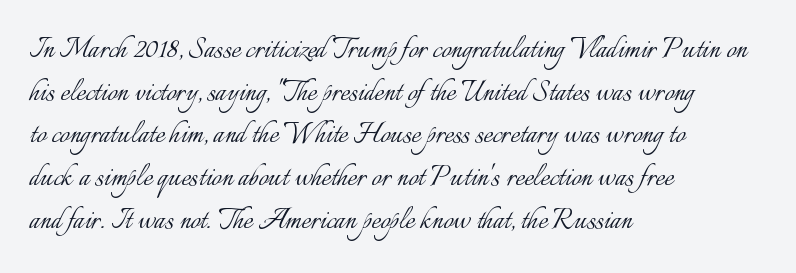
The image shows 35 px light type; set left-aligned, line spacing 1.22x, normal letter spacing, not underlined; low stroke contrast and a small x-height.
